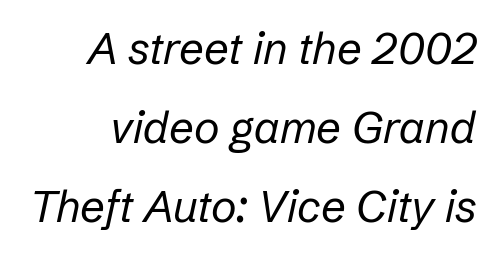
The image shows 44 px regular-weight type, italic (leaning right); set line spacing 1.79x, normal letter spacing, not underlined; low stroke contrast and a medium x-height.
